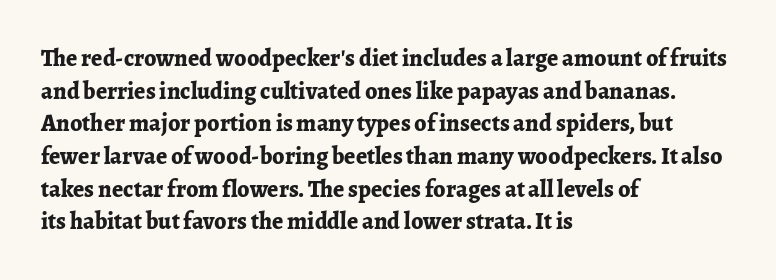
{"italic": "no", "bold": "yes", "underline": "no", "align": "left", "line_spacing": "normal", "line_spacing_ratio": 1.36, "letter_spacing": "normal", "letter_spacing_em": 0.0, "glyph_px": 24}
